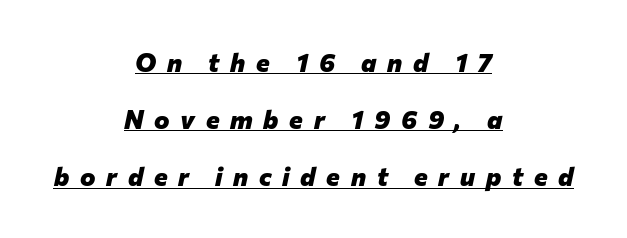
The image shows 26 px bold type, italic (leaning right); set centered, loose line spacing (2.2x), unusually wide letter spacing (+0.41 em), underlined.
